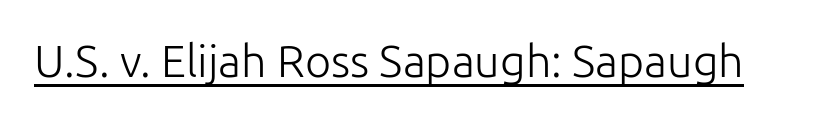
The image shows 45 px light sans-serif type, upright; set normal letter spacing, underlined; low stroke contrast and a medium x-height.
